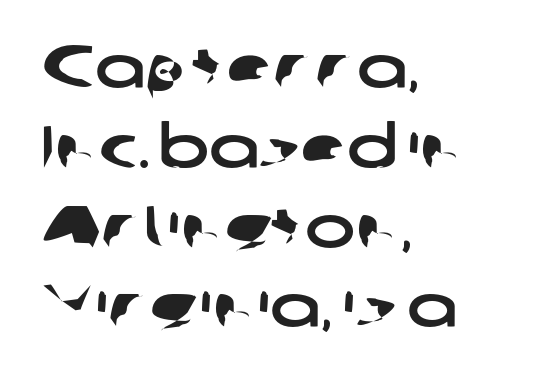
Q: Is the typeface a serif or a sans-serif typeface? A: Sans-serif.
Q: Is the text underlined? A: No.
Q: How is the paragraph aligned? A: Left-aligned.
Q: Is the spacing between letters normal or unusually wide? A: Normal.
Q: Is the spacing between lines tight, normal or loose? A: Normal.
Q: Width (condensed, normal, or wide)? A: Wide.
Q: Stroke contrast? A: Low.
Q: x-height? A: Medium.
Q: Monospaced? A: No.
